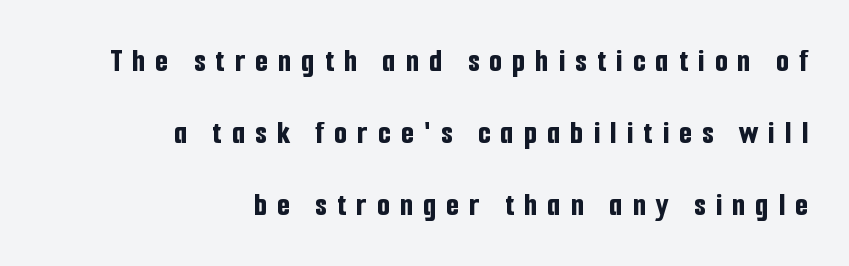
Only glyphs here, with clear space below each row. The glyphs have the mass of a bold cut. Think of a printed novel: that variable character pitch is what you see here. The line-height multiplier appears high, well above default. Each line ends at the same right margin while the left side varies.
